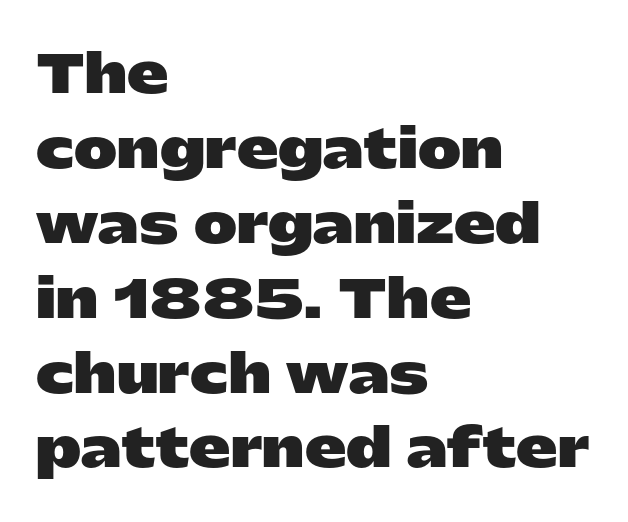
{"serif": "no", "italic": "no", "bold": "yes", "weight": "heavy", "width": "wide", "stroke_contrast": "low", "x_height": "medium", "monospaced": "no", "underline": "no", "align": "left", "line_spacing": "normal", "line_spacing_ratio": 1.44, "letter_spacing": "normal", "letter_spacing_em": 0.0, "glyph_px": 52}
